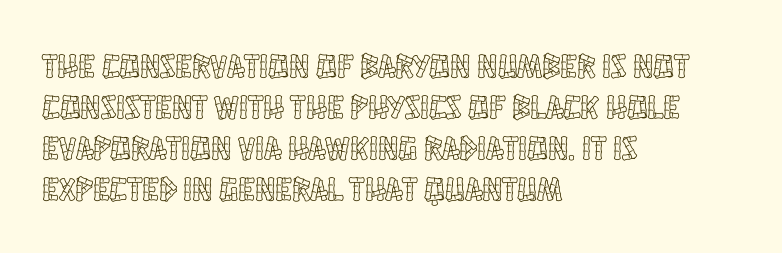
The image shows 34 px condensed type, upright; set left-aligned, line spacing 1.21x, normal letter spacing, not underlined; a large x-height.
